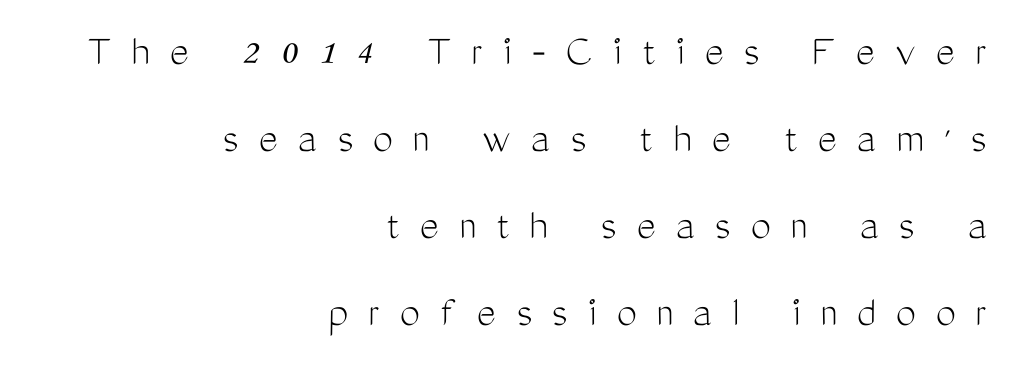
Q: Is the text bold? A: No.
Q: Is the text italic (slanted)? A: No, it is upright.
Q: Is the typeface a serif or a sans-serif typeface? A: Sans-serif.
Q: Is the text underlined? A: No.
Q: How is the paragraph aligned? A: Right-aligned.
Q: Is the spacing between letters normal or unusually wide? A: Unusually wide.
Q: Is the spacing between lines tight, normal or loose? A: Loose.
Q: Width (condensed, normal, or wide)? A: Condensed.
Q: Stroke contrast? A: Medium.
Q: x-height? A: Medium.
Q: Monospaced? A: No.
